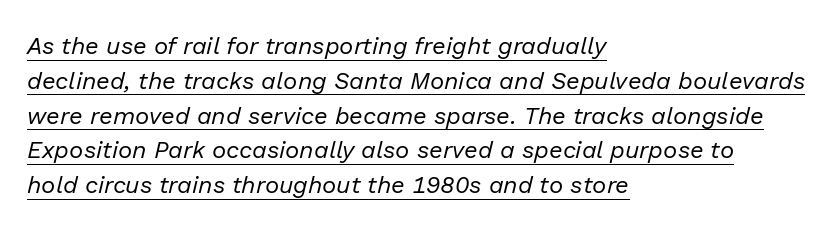
Q: Is the text bold? A: No.
Q: Is the text italic (slanted)? A: Yes, it leans right by about 13 degrees.
Q: Is the text underlined? A: Yes.
Q: How is the paragraph aligned? A: Left-aligned.
Q: Is the spacing between letters normal or unusually wide? A: Normal.
Q: Is the spacing between lines tight, normal or loose? A: Normal.
